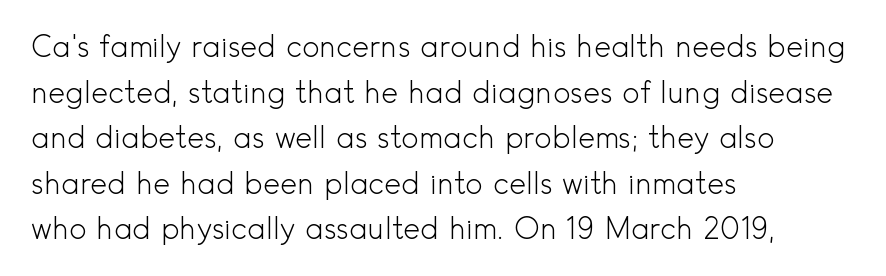
The image shows 29 px light sans-serif type, upright; set left-aligned, normal line spacing (1.57x), normal letter spacing, not underlined; a small x-height.
